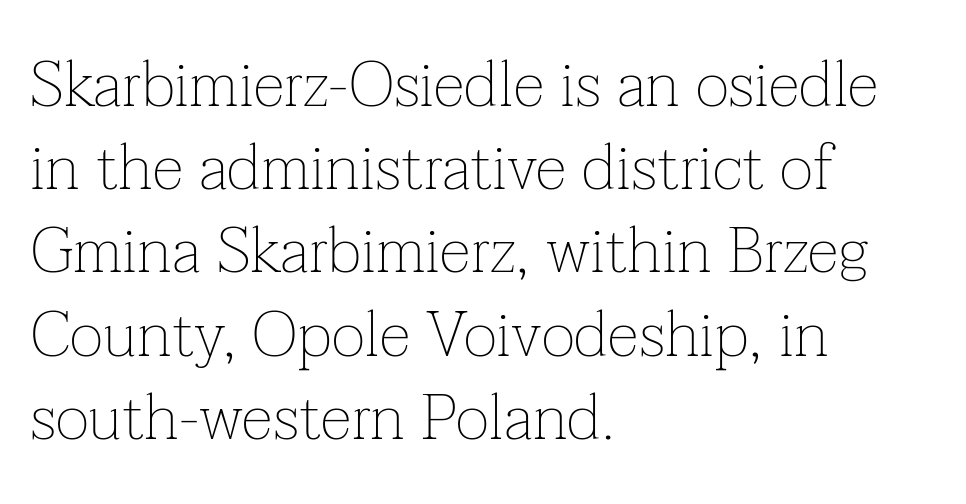
Q: Is the text bold? A: No.
Q: Is the text italic (slanted)? A: No, it is upright.
Q: Is the typeface a serif or a sans-serif typeface? A: Serif.
Q: Is the text underlined? A: No.
Q: How is the paragraph aligned? A: Left-aligned.
Q: Is the spacing between letters normal or unusually wide? A: Normal.
Q: Is the spacing between lines tight, normal or loose? A: Normal.
Q: Width (condensed, normal, or wide)? A: Normal.
Q: Stroke contrast? A: Low.
Q: x-height? A: Medium.
Q: Monospaced? A: No.
